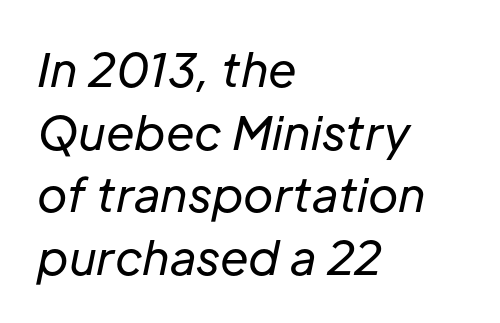
{"italic": "yes", "lean": "right", "slant_degrees": 12, "bold": "no", "weight": "regular", "width": "normal", "stroke_contrast": "low", "x_height": "medium", "monospaced": "no", "underline": "no", "align": "left", "line_spacing": "normal", "line_spacing_ratio": 1.36, "letter_spacing": "normal", "letter_spacing_em": 0.0, "glyph_px": 46}
